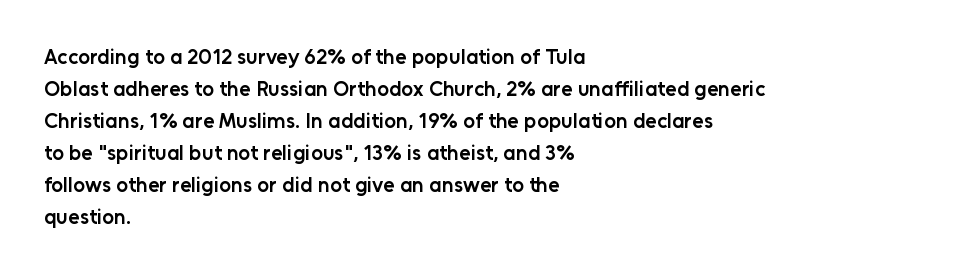
Q: Is the text bold? A: Semi-bold.
Q: Is the text italic (slanted)? A: No, it is upright.
Q: Is the text underlined? A: No.
Q: How is the paragraph aligned? A: Left-aligned.
Q: Is the spacing between letters normal or unusually wide? A: Normal.
Q: Is the spacing between lines tight, normal or loose? A: Normal.
